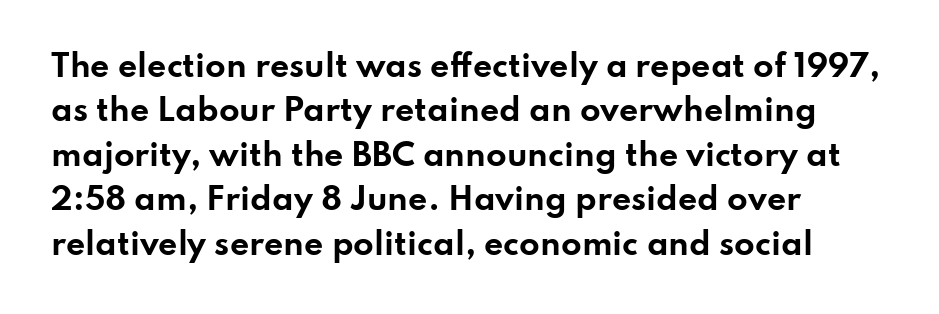
Q: Is the text bold? A: Yes.
Q: Is the text italic (slanted)? A: No, it is upright.
Q: Is the typeface a serif or a sans-serif typeface? A: Sans-serif.
Q: Is the text underlined? A: No.
Q: How is the paragraph aligned? A: Left-aligned.
Q: Is the spacing between letters normal or unusually wide? A: Normal.
Q: Is the spacing between lines tight, normal or loose? A: Normal.
Q: Width (condensed, normal, or wide)? A: Wide.
Q: Stroke contrast? A: Low.
Q: x-height? A: Small.
Q: Monospaced? A: No.
